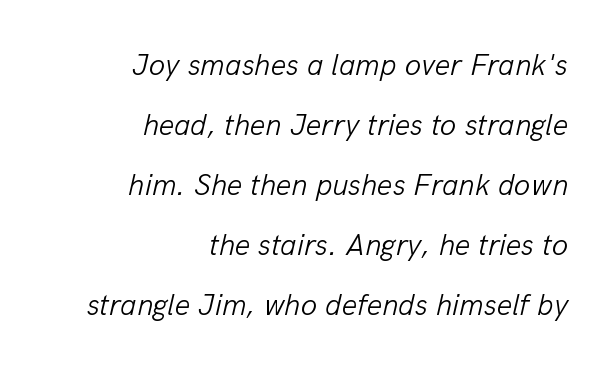
Glyph-to-glyph distance matches everyday printed text. The ragged edge is on the left, which tells us the setting is flush right. Vertical spacing — loose. These lines are rendered in a variable-pitch font. The letters are slanted; this is an italic face.
